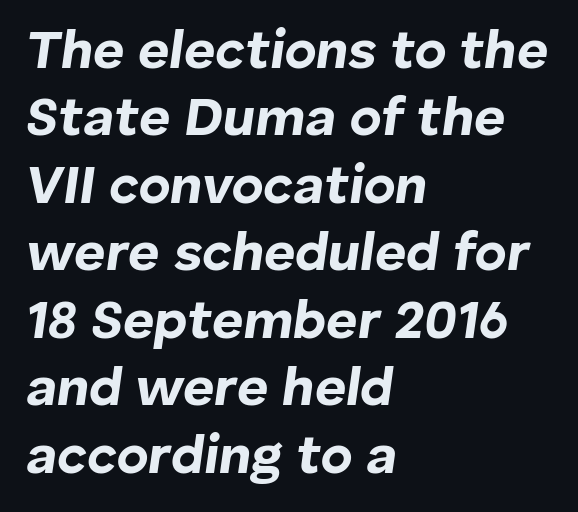
Q: Is the text bold? A: Yes.
Q: Is the text italic (slanted)? A: Yes, it leans right by about 8 degrees.
Q: Is the text underlined? A: No.
Q: How is the paragraph aligned? A: Left-aligned.
Q: Is the spacing between letters normal or unusually wide? A: Normal.
Q: Is the spacing between lines tight, normal or loose? A: Normal.
Q: Width (condensed, normal, or wide)? A: Normal.
Q: Stroke contrast? A: Low.
Q: x-height? A: Medium.
Q: Monospaced? A: No.
